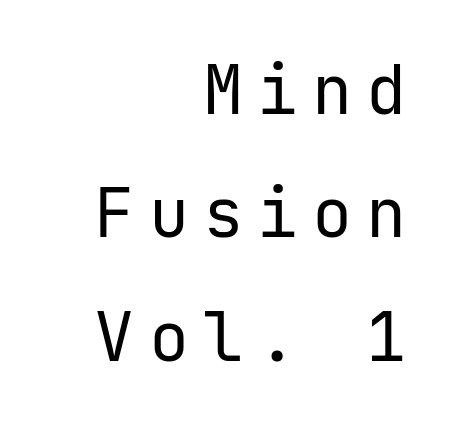
Unmarked baselines from the first word to the last. Unbolded letterforms with no extra heft. The tracking jumps out immediately: characters are airy and widely separated. Ascenders rise straight up at ninety degrees. To sum up the face: it is a sans, with no serifs.
